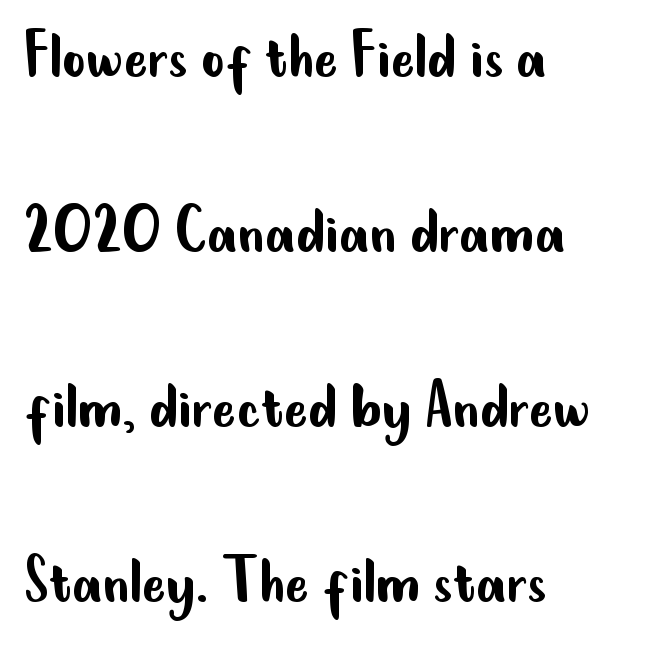
The image shows 72 px regular-weight, condensed sans-serif type, upright; set left-aligned, loose line spacing (2.43x), normal letter spacing, not underlined; low stroke contrast and a small x-height.
